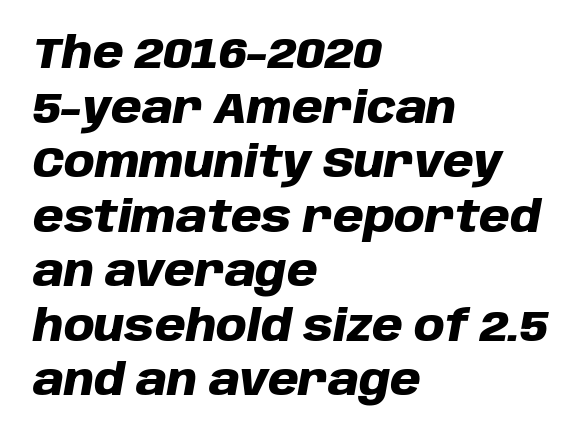
The image shows 44 px heavy type, italic (leaning right); set left-aligned, line spacing 1.24x, normal letter spacing, not underlined; low stroke contrast and a large x-height.
